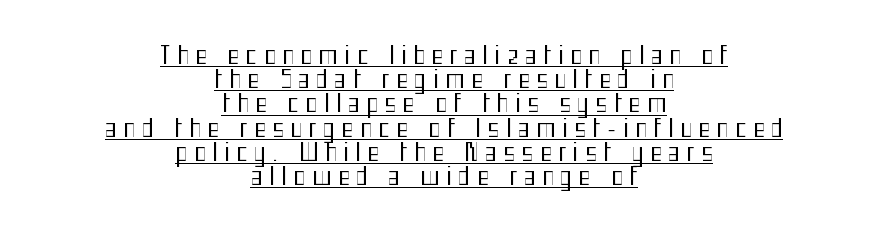
Q: Is the text bold? A: No.
Q: Is the text italic (slanted)? A: No, it is upright.
Q: Is the text underlined? A: Yes.
Q: How is the paragraph aligned? A: Centered.
Q: Is the spacing between letters normal or unusually wide? A: Unusually wide.
Q: Is the spacing between lines tight, normal or loose? A: Tight.
